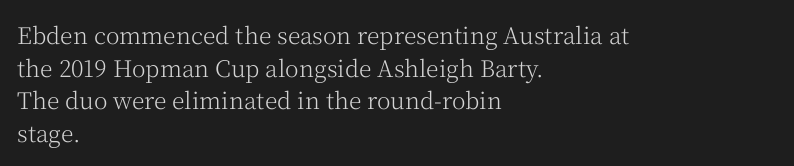
Q: Is the text bold? A: No.
Q: Is the text italic (slanted)? A: No, it is upright.
Q: Is the text underlined? A: No.
Q: How is the paragraph aligned? A: Left-aligned.
Q: Is the spacing between letters normal or unusually wide? A: Normal.
Q: Is the spacing between lines tight, normal or loose? A: Normal.
